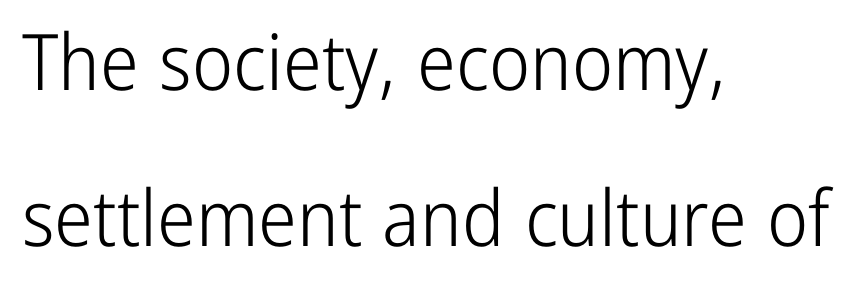
Q: Is the text bold? A: No.
Q: Is the text italic (slanted)? A: No, it is upright.
Q: Is the typeface a serif or a sans-serif typeface? A: Sans-serif.
Q: Is the text underlined? A: No.
Q: How is the paragraph aligned? A: Left-aligned.
Q: Is the spacing between letters normal or unusually wide? A: Normal.
Q: Is the spacing between lines tight, normal or loose? A: Loose.
Q: Width (condensed, normal, or wide)? A: Condensed.
Q: Stroke contrast? A: Low.
Q: x-height? A: Medium.
Q: Monospaced? A: No.
